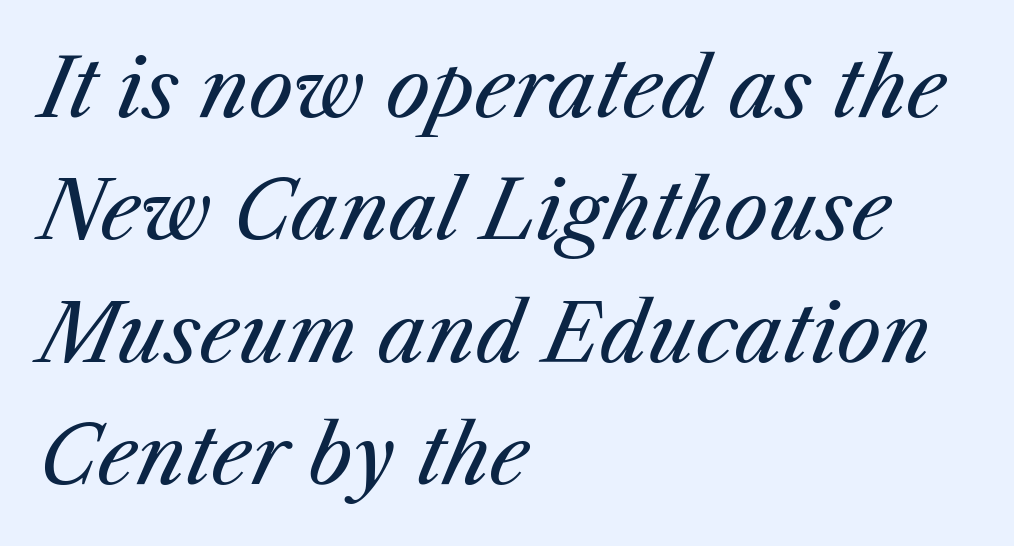
The compositor pushed each line to the left boundary. The area under the type is left untouched. The leading is moderate, giving the passage an even texture. The axis of the letterforms is tilted away from vertical.
